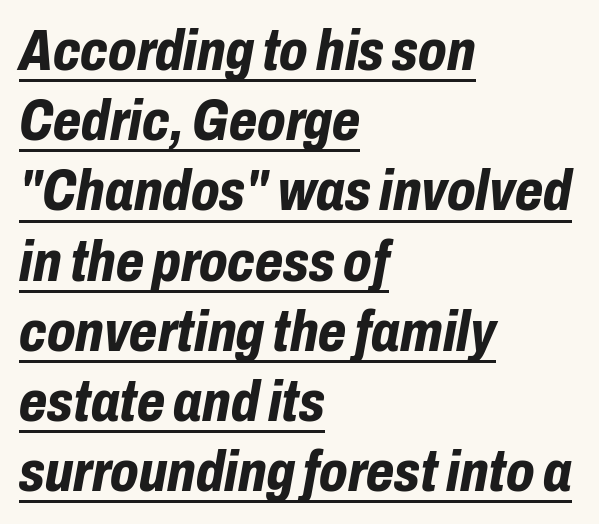
In CSS terms this would be text-align: left. In terms of letterspacing, this is plain default setting. Summary of weight: heavy, a full bold. The rendering uses natural spacing where letterforms have individual widths.
